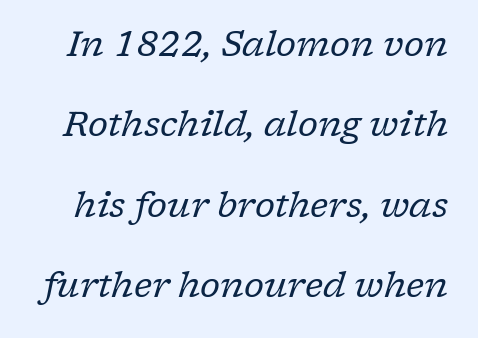
The image shows 35 px regular-weight serif type, italic (leaning right); set loose line spacing (2.3x), normal letter spacing, not underlined; low stroke contrast and a medium x-height.
